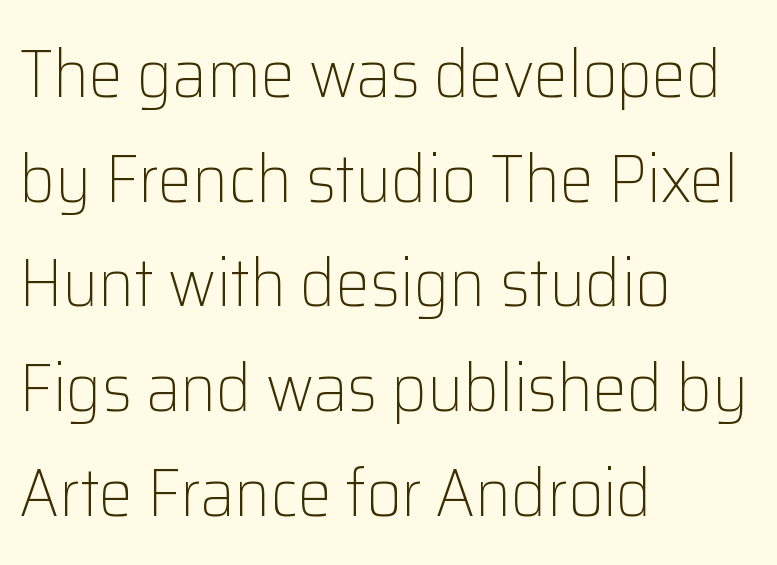
The image shows 68 px light sans-serif type, upright; set left-aligned, normal line spacing (1.54x), normal letter spacing, not underlined; low stroke contrast and a medium x-height.
